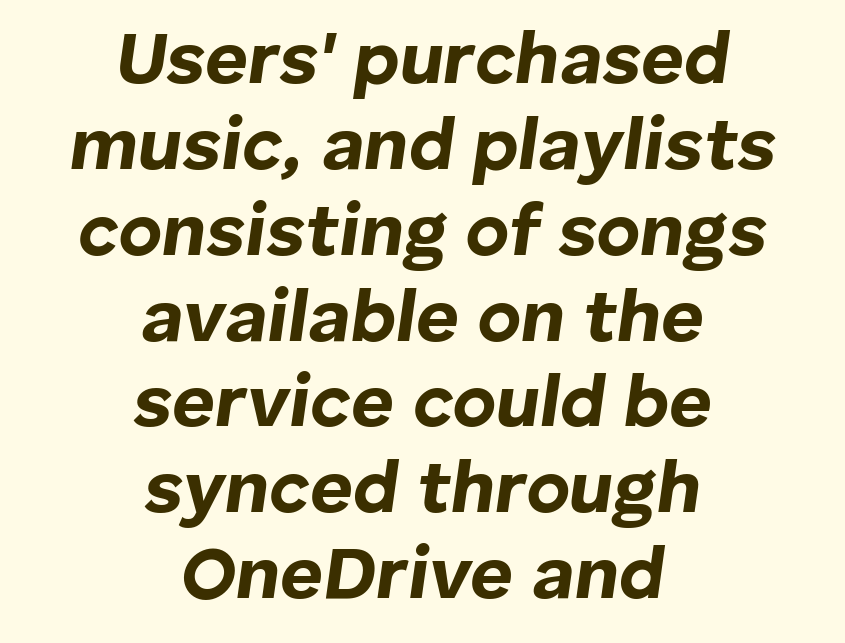
{"italic": "yes", "lean": "right", "slant_degrees": 8, "bold": "yes", "weight": "bold", "width": "normal", "stroke_contrast": "low", "x_height": "medium", "monospaced": "no", "underline": "no", "align": "center", "line_spacing_ratio": 1.16, "letter_spacing": "normal", "letter_spacing_em": 0.0, "glyph_px": 74}
